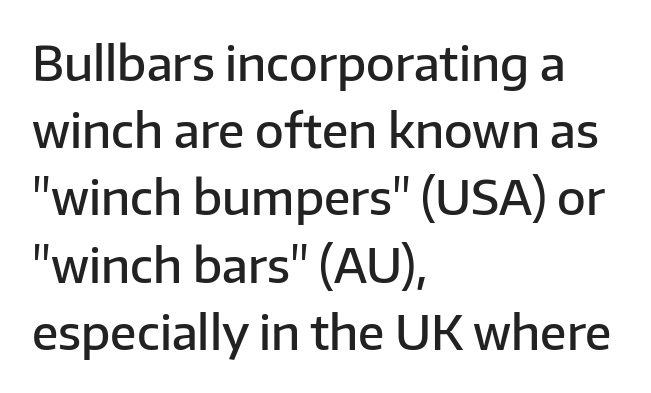
Q: Is the text bold? A: Semi-bold.
Q: Is the text italic (slanted)? A: No, it is upright.
Q: Is the typeface a serif or a sans-serif typeface? A: Sans-serif.
Q: Is the text underlined? A: No.
Q: How is the paragraph aligned? A: Left-aligned.
Q: Is the spacing between letters normal or unusually wide? A: Normal.
Q: Is the spacing between lines tight, normal or loose? A: Normal.
Q: Width (condensed, normal, or wide)? A: Normal.
Q: Stroke contrast? A: Low.
Q: x-height? A: Medium.
Q: Monospaced? A: No.
